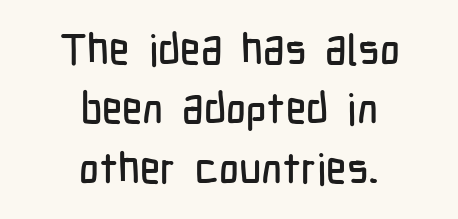
Q: Is the text italic (slanted)? A: No, it is upright.
Q: Is the typeface a serif or a sans-serif typeface? A: Sans-serif.
Q: Is the text underlined? A: No.
Q: How is the paragraph aligned? A: Centered.
Q: Is the spacing between letters normal or unusually wide? A: Normal.
Q: Is the spacing between lines tight, normal or loose? A: Normal.
Q: Width (condensed, normal, or wide)? A: Condensed.
Q: Stroke contrast? A: Low.
Q: x-height? A: Medium.
Q: Monospaced? A: No.
